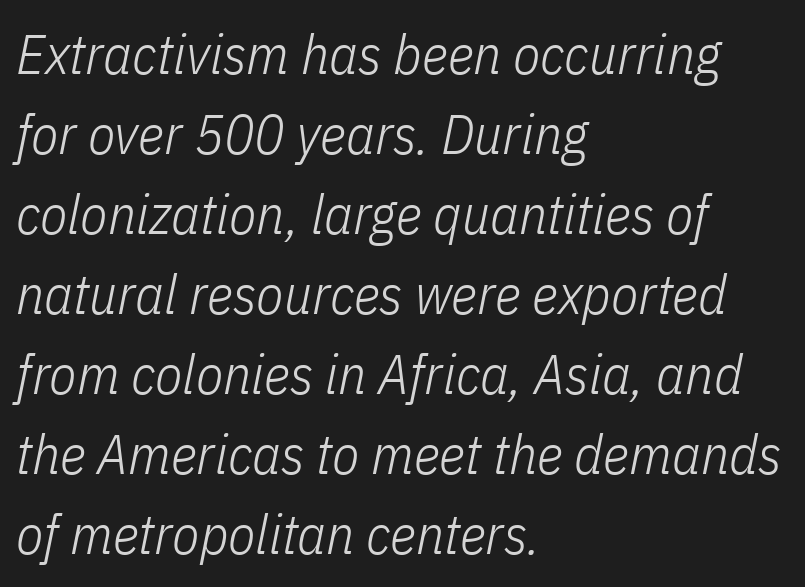
The image shows 56 px light, condensed type, italic (leaning right); set left-aligned, normal line spacing (1.43x), normal letter spacing, not underlined; low stroke contrast and a medium x-height.
